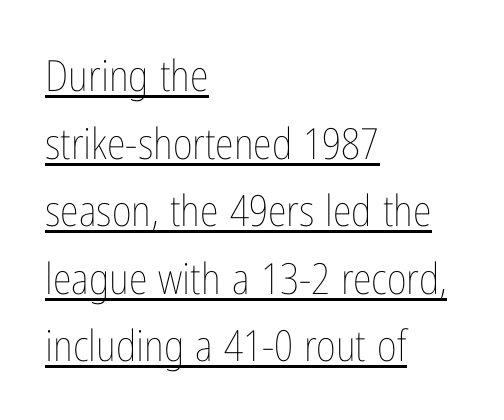
{"italic": "no", "bold": "no", "weight": "thin", "width": "condensed", "stroke_contrast": "low", "x_height": "medium", "monospaced": "no", "underline": "yes", "align": "left", "line_spacing": "normal", "line_spacing_ratio": 1.57, "letter_spacing": "normal", "letter_spacing_em": 0.0, "glyph_px": 43}
